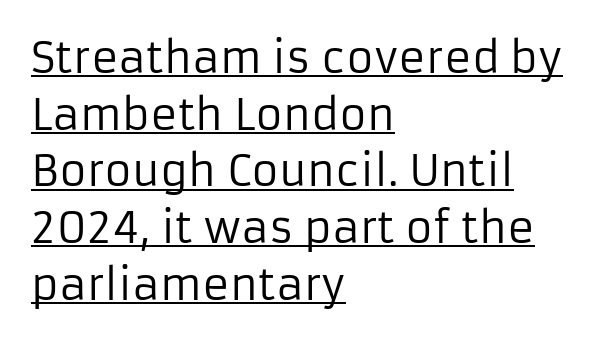
{"serif": "no", "italic": "no", "bold": "no", "weight": "regular", "width": "normal", "stroke_contrast": "low", "x_height": "medium", "monospaced": "no", "underline": "yes", "align": "left", "line_spacing": "normal", "line_spacing_ratio": 1.35, "letter_spacing": "normal", "letter_spacing_em": 0.0, "glyph_px": 42}
